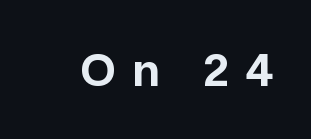
Unlike italic type, these characters show no tilt at all. Each row of text sits above clean, open space. Each letter's strokes conclude bluntly, with no projecting serifs. Caption: expanded tracking, letters set apart. Spacing verdict: proportional, widths tailored to each character. Emphasis by weight is at full strength: bold.
